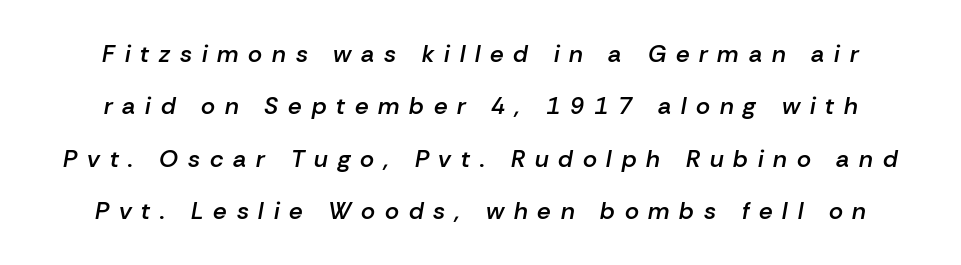
Q: Is the text bold? A: Semi-bold.
Q: Is the text italic (slanted)? A: Yes, it leans right by about 10 degrees.
Q: Is the text underlined? A: No.
Q: Is the spacing between letters normal or unusually wide? A: Unusually wide.
Q: Is the spacing between lines tight, normal or loose? A: Loose.
